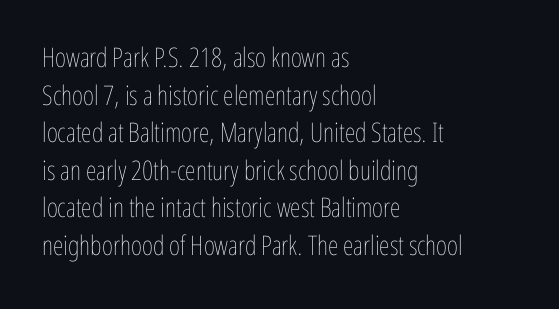
The image shows 27 px text type, upright; set left-aligned, normal line spacing (1.39x), normal letter spacing, not underlined.
